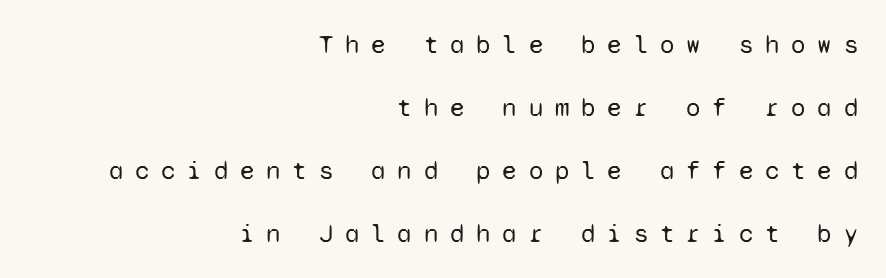
{"italic": "no", "bold": "no", "underline": "no", "align": "right", "line_spacing": "loose", "line_spacing_ratio": 2.42, "letter_spacing": "wide", "letter_spacing_em": 0.46, "glyph_px": 26}
